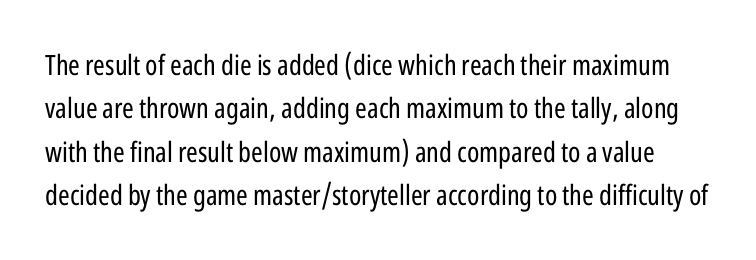
Q: Is the text bold? A: No.
Q: Is the text italic (slanted)? A: No, it is upright.
Q: Is the typeface a serif or a sans-serif typeface? A: Sans-serif.
Q: Is the text underlined? A: No.
Q: Is the spacing between letters normal or unusually wide? A: Normal.
Q: Is the spacing between lines tight, normal or loose? A: Normal.
Q: Width (condensed, normal, or wide)? A: Condensed.
Q: Stroke contrast? A: Low.
Q: x-height? A: Medium.
Q: Monospaced? A: No.
